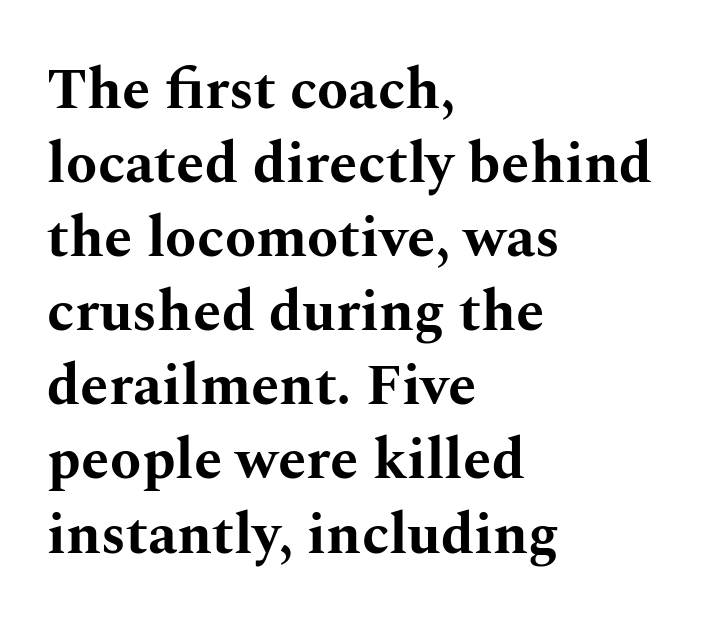
The image shows 57 px bold, wide serif type, upright; set left-aligned, normal line spacing (1.3x), normal letter spacing, not underlined; medium stroke contrast and a medium x-height.
